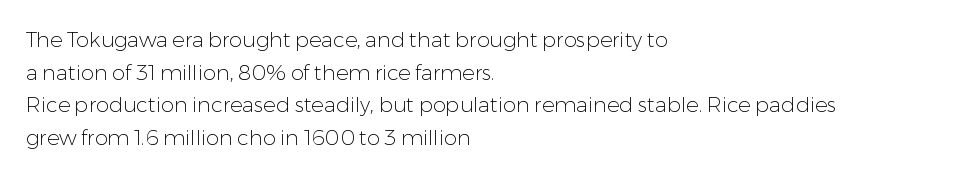
The axis of the letterforms is exactly vertical. Here the glyphs are tracked normally, forming tight word shapes. Descenders hang freely into open space. Line beginnings align vertically; line endings do not. The rows are spaced the way most documents space them.
